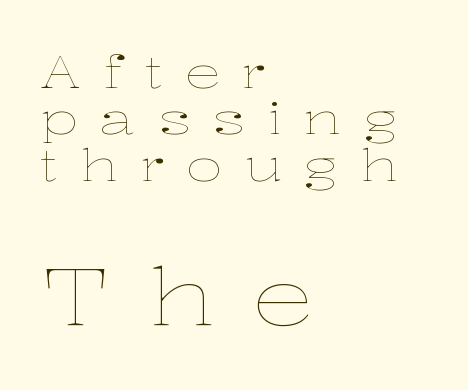
Q: Is the text bold? A: No.
Q: Is the text italic (slanted)? A: No, it is upright.
Q: Is the text underlined? A: No.
Q: How is the paragraph aligned? A: Left-aligned.
Q: Is the spacing between letters normal or unusually wide? A: Unusually wide.
Q: Is the spacing between lines tight, normal or loose? A: Tight.
Q: Which block of text is set in a larger size, the first (top) or the second (bottom)? A: The second (bottom) one.
Q: Width (condensed, normal, or wide)? A: Wide.
Q: Stroke contrast? A: Low.
Q: x-height? A: Medium.
Q: Monospaced? A: No.
